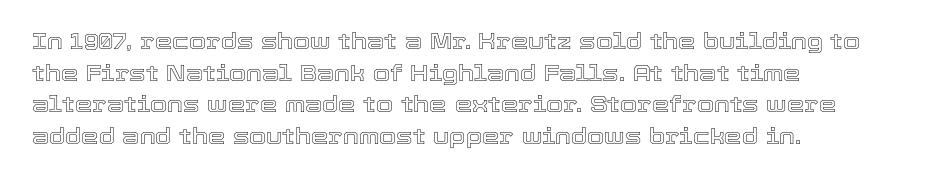
Q: Is the text italic (slanted)? A: No, it is upright.
Q: Is the text underlined? A: No.
Q: How is the paragraph aligned? A: Left-aligned.
Q: Is the spacing between letters normal or unusually wide? A: Normal.
Q: Is the spacing between lines tight, normal or loose? A: Normal.
